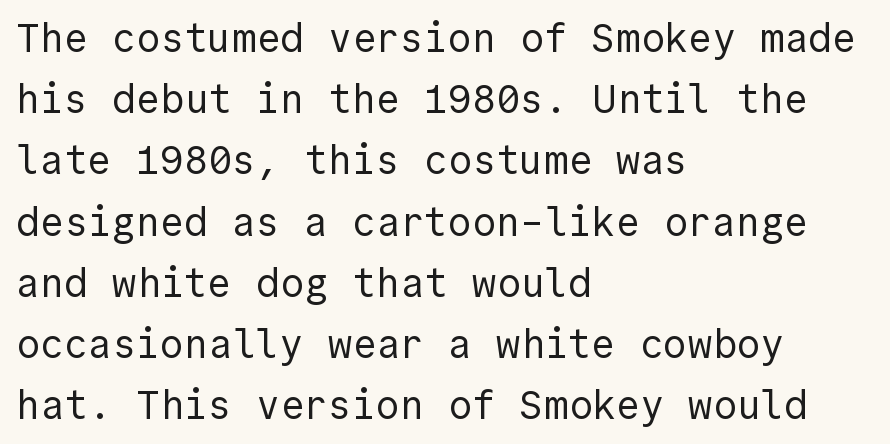
Q: Is the text bold? A: No.
Q: Is the text italic (slanted)? A: No, it is upright.
Q: Is the typeface a serif or a sans-serif typeface? A: Sans-serif.
Q: Is the text underlined? A: No.
Q: How is the paragraph aligned? A: Left-aligned.
Q: Is the spacing between letters normal or unusually wide? A: Normal.
Q: Is the spacing between lines tight, normal or loose? A: Normal.
Q: Width (condensed, normal, or wide)? A: Normal.
Q: x-height? A: Medium.
